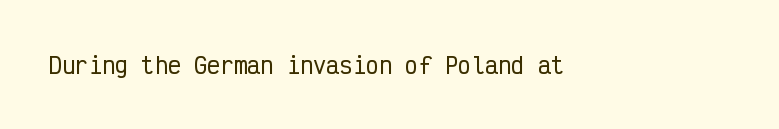
The image shows 22 px text type, upright; set normal letter spacing, not underlined.
